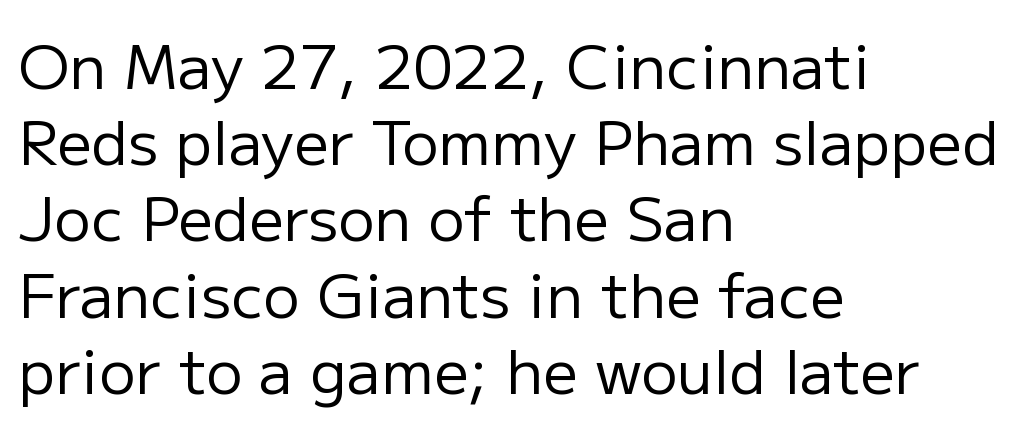
{"serif": "no", "italic": "no", "bold": "no", "weight": "regular", "width": "normal", "stroke_contrast": "low", "x_height": "medium", "monospaced": "no", "underline": "no", "align": "left", "line_spacing": "normal", "line_spacing_ratio": 1.25, "letter_spacing": "normal", "letter_spacing_em": 0.0, "glyph_px": 61}
